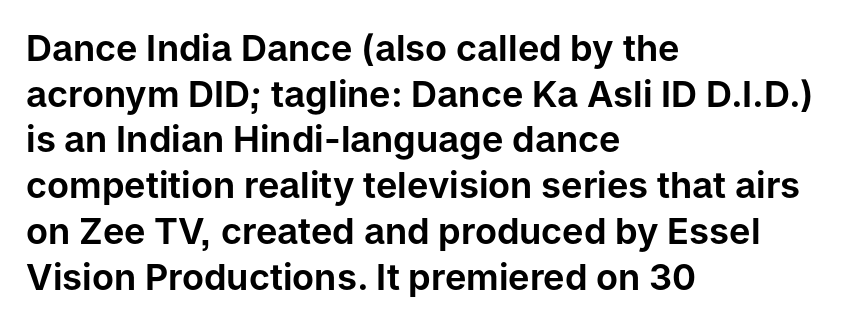
The image shows 36 px sans-serif type, upright; set left-aligned, normal line spacing (1.27x), normal letter spacing, not underlined; low stroke contrast and a medium x-height.
